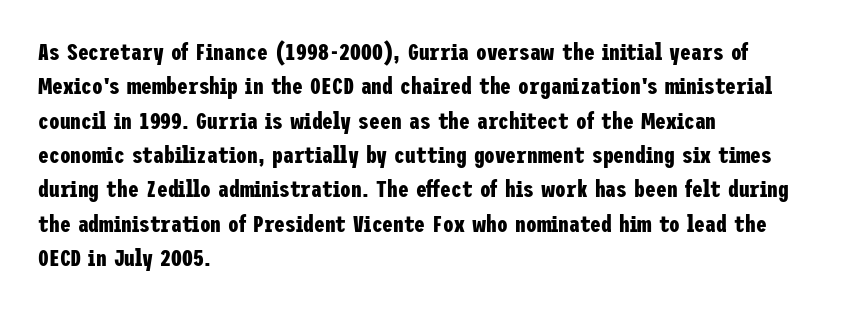
The image shows 24 px bold type, upright; set left-aligned, normal line spacing (1.43x), normal letter spacing, not underlined.
